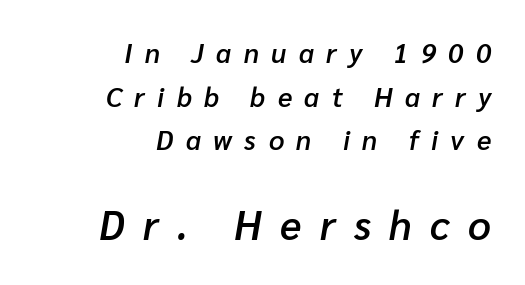
{"italic": "yes", "lean": "right", "slant_degrees": 10, "bold": "semi", "weight": "semibold", "width": "normal", "stroke_contrast": "low", "x_height": "medium", "monospaced": "no", "underline": "no", "align": "right", "line_spacing": "normal", "line_spacing_ratio": 1.62, "letter_spacing": "wide", "letter_spacing_em": 0.46, "larger_block": "second", "size_ratio": 1.48, "glyph_px": 40}
